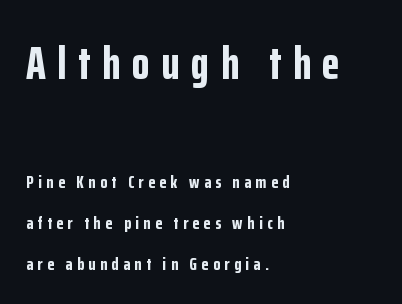
Q: Is the text bold? A: Yes.
Q: Is the text italic (slanted)? A: No, it is upright.
Q: Is the typeface a serif or a sans-serif typeface? A: Sans-serif.
Q: Is the text underlined? A: No.
Q: How is the paragraph aligned? A: Left-aligned.
Q: Is the spacing between letters normal or unusually wide? A: Unusually wide.
Q: Is the spacing between lines tight, normal or loose? A: Loose.
Q: Which block of text is set in a larger size, the first (top) or the second (bottom)? A: The first (top) one.
Q: Width (condensed, normal, or wide)? A: Condensed.
Q: Stroke contrast? A: Low.
Q: x-height? A: Medium.
Q: Monospaced? A: No.
